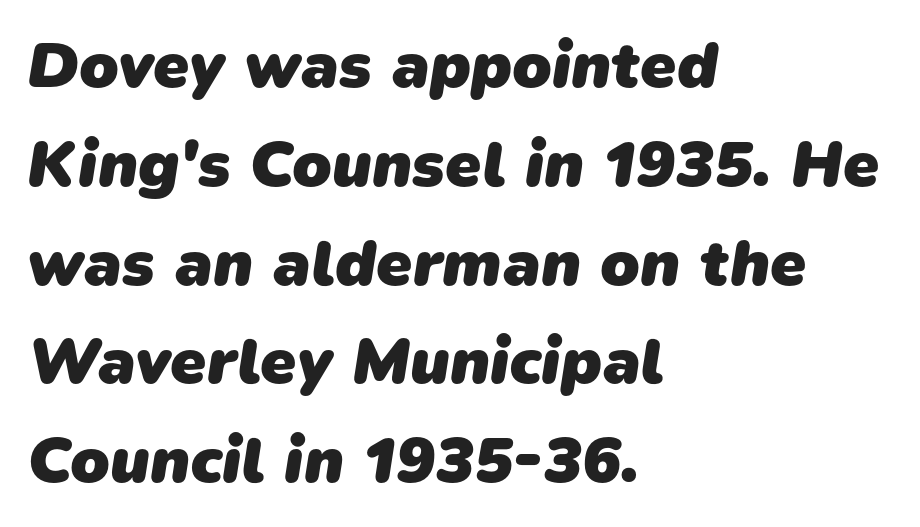
Q: Is the text bold? A: Yes.
Q: Is the typeface a serif or a sans-serif typeface? A: Sans-serif.
Q: Is the text underlined? A: No.
Q: How is the paragraph aligned? A: Left-aligned.
Q: Is the spacing between letters normal or unusually wide? A: Normal.
Q: Is the spacing between lines tight, normal or loose? A: Normal.
Q: Width (condensed, normal, or wide)? A: Normal.
Q: Stroke contrast? A: Low.
Q: x-height? A: Medium.
Q: Monospaced? A: No.
